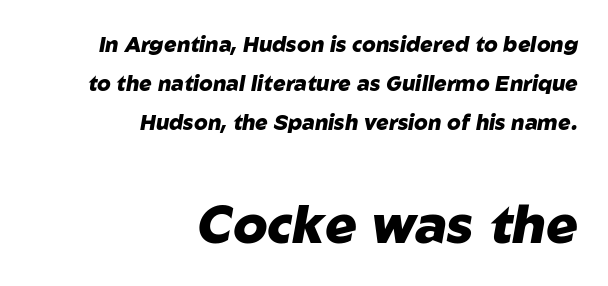
Q: Is the text bold? A: Yes.
Q: Is the text italic (slanted)? A: Yes, it leans right by about 10 degrees.
Q: Is the text underlined? A: No.
Q: How is the paragraph aligned? A: Right-aligned.
Q: Is the spacing between letters normal or unusually wide? A: Normal.
Q: Which block of text is set in a larger size, the first (top) or the second (bottom)? A: The second (bottom) one.
Q: Width (condensed, normal, or wide)? A: Normal.
Q: Stroke contrast? A: Low.
Q: x-height? A: Medium.
Q: Monospaced? A: No.
